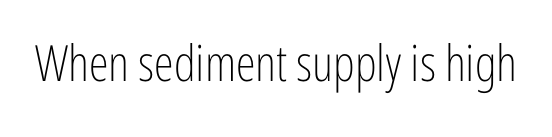
Q: Is the text bold? A: No.
Q: Is the text italic (slanted)? A: No, it is upright.
Q: Is the typeface a serif or a sans-serif typeface? A: Sans-serif.
Q: Is the text underlined? A: No.
Q: Is the spacing between letters normal or unusually wide? A: Normal.
Q: Width (condensed, normal, or wide)? A: Condensed.
Q: Stroke contrast? A: Low.
Q: x-height? A: Medium.
Q: Monospaced? A: No.
